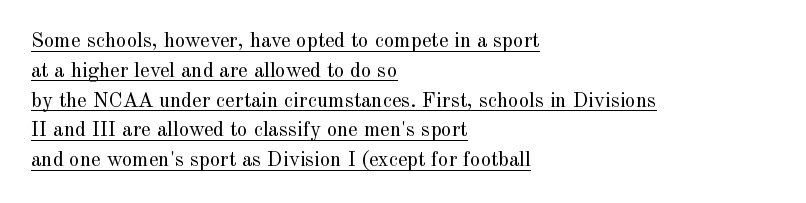
The image shows 21 px text type, upright; set left-aligned, normal line spacing (1.42x), normal letter spacing, underlined.
